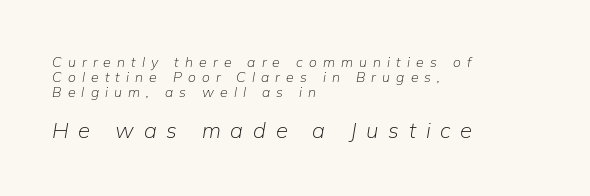
Q: Is the text bold? A: No.
Q: Is the text italic (slanted)? A: Yes, it leans right by about 9 degrees.
Q: Is the text underlined? A: No.
Q: How is the paragraph aligned? A: Left-aligned.
Q: Is the spacing between letters normal or unusually wide? A: Unusually wide.
Q: Is the spacing between lines tight, normal or loose? A: Tight.
Q: Which block of text is set in a larger size, the first (top) or the second (bottom)? A: The second (bottom) one.
